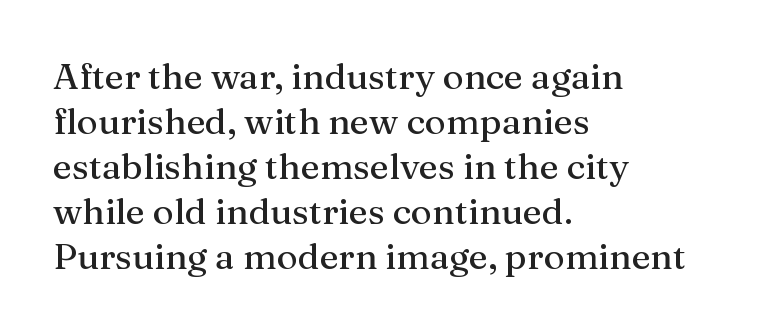
{"serif": "yes", "italic": "no", "width": "normal", "stroke_contrast": "medium", "x_height": "medium", "monospaced": "no", "underline": "no", "align": "left", "line_spacing": "normal", "line_spacing_ratio": 1.25, "letter_spacing": "normal", "letter_spacing_em": 0.0, "glyph_px": 36}
